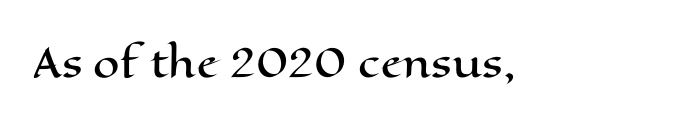
Type without underlining. Is the letter spacing exaggerated? No — it looks like the ordinary default. Note the varied advance widths — an 'i' is clearly narrower than an 'm'. Vertical strokes here are truly vertical.
